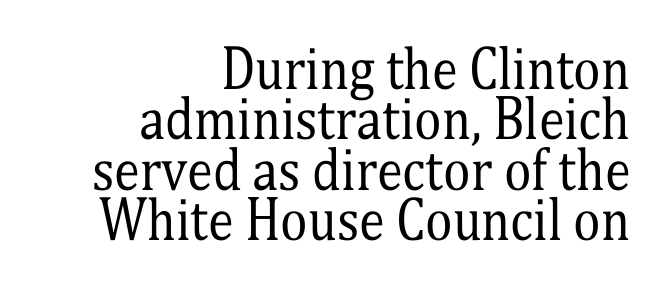
Varying glyph widths throughout — classic text-font behaviour. Stroke thickness stays within the range of a standard reading face or lighter. Small tapered or slab feet sit at the stroke ends, so this counts as serif. Anything drawn beneath the words? Only blank space. Ordinary non-slanted type is in use.
